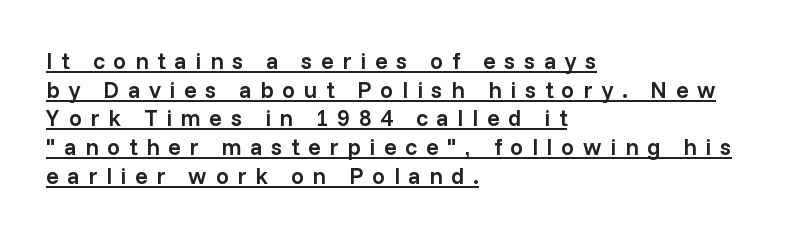
Q: Is the text bold? A: Semi-bold.
Q: Is the text italic (slanted)? A: No, it is upright.
Q: Is the text underlined? A: Yes.
Q: How is the paragraph aligned? A: Left-aligned.
Q: Is the spacing between letters normal or unusually wide? A: Unusually wide.
Q: Is the spacing between lines tight, normal or loose? A: Normal.
